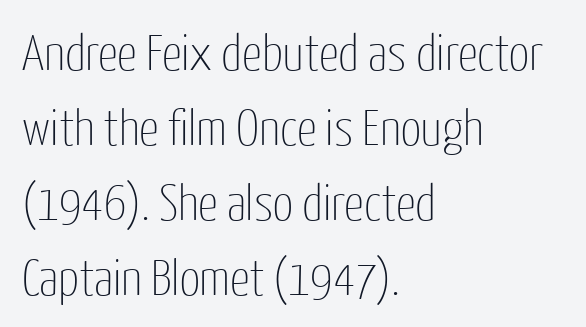
Q: Is the text bold? A: No.
Q: Is the text italic (slanted)? A: No, it is upright.
Q: Is the typeface a serif or a sans-serif typeface? A: Sans-serif.
Q: Is the text underlined? A: No.
Q: How is the paragraph aligned? A: Left-aligned.
Q: Is the spacing between letters normal or unusually wide? A: Normal.
Q: Is the spacing between lines tight, normal or loose? A: Normal.
Q: Width (condensed, normal, or wide)? A: Condensed.
Q: Stroke contrast? A: Low.
Q: x-height? A: Medium.
Q: Monospaced? A: No.
